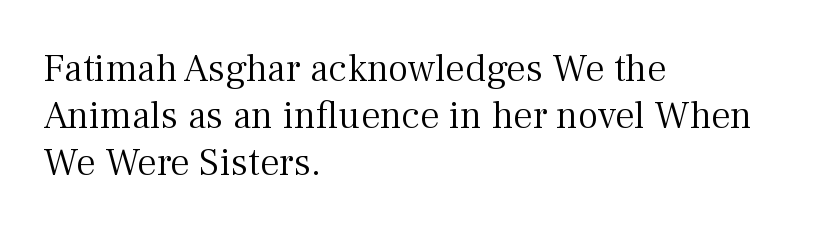
The image shows 39 px light serif type, upright; set left-aligned, line spacing 1.2x, normal letter spacing, not underlined; medium stroke contrast and a medium x-height.
